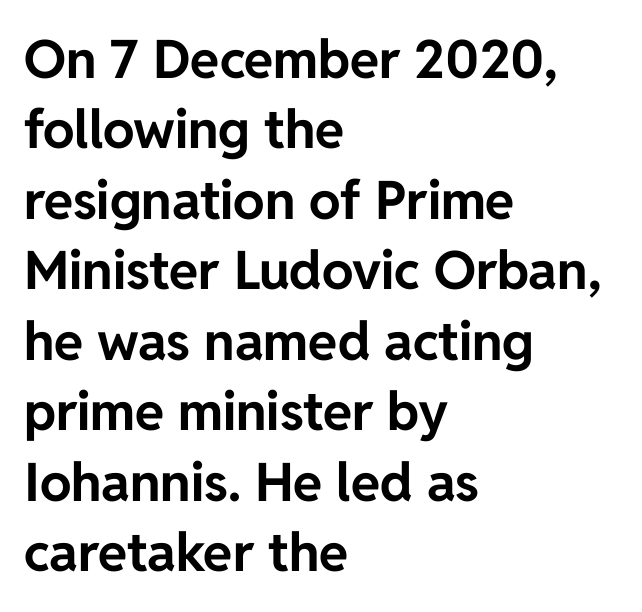
Q: Is the text bold? A: Yes.
Q: Is the text italic (slanted)? A: No, it is upright.
Q: Is the typeface a serif or a sans-serif typeface? A: Sans-serif.
Q: Is the text underlined? A: No.
Q: How is the paragraph aligned? A: Left-aligned.
Q: Is the spacing between letters normal or unusually wide? A: Normal.
Q: Is the spacing between lines tight, normal or loose? A: Normal.
Q: Width (condensed, normal, or wide)? A: Normal.
Q: Stroke contrast? A: Low.
Q: x-height? A: Medium.
Q: Monospaced? A: No.
